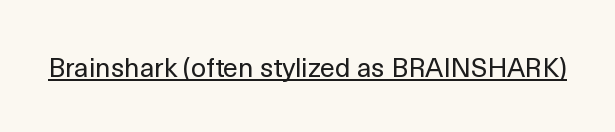
{"italic": "no", "bold": "no", "underline": "yes", "letter_spacing": "normal", "letter_spacing_em": 0.0, "glyph_px": 27}
